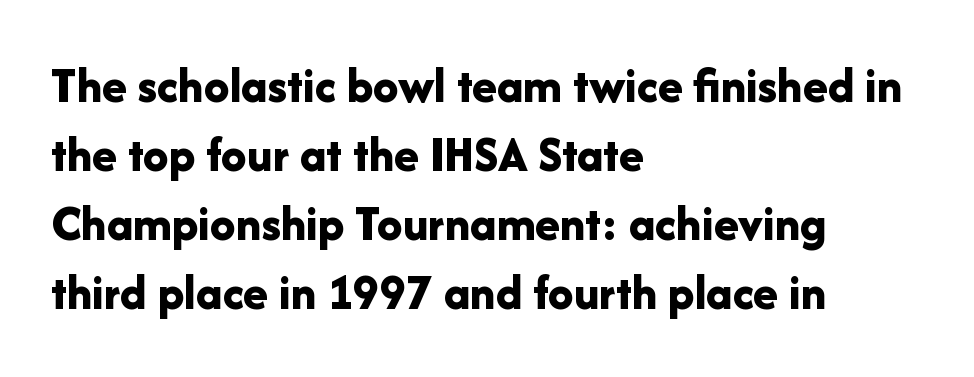
{"serif": "no", "italic": "no", "bold": "yes", "weight": "bold", "width": "normal", "stroke_contrast": "low", "x_height": "medium", "monospaced": "no", "underline": "no", "align": "left", "line_spacing": "normal", "line_spacing_ratio": 1.35, "letter_spacing": "normal", "letter_spacing_em": 0.0, "glyph_px": 51}
